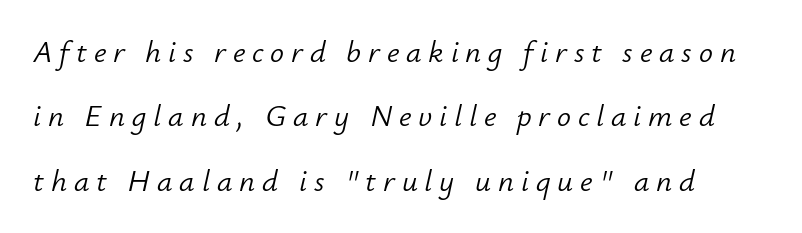
The image shows 31 px light type, italic (leaning right); set left-aligned, loose line spacing (2.08x), unusually wide letter spacing (+0.22 em), not underlined; low stroke contrast and a small x-height.
